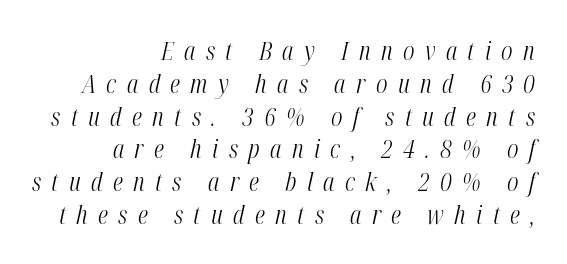
{"italic": "yes", "lean": "right", "slant_degrees": 12, "bold": "no", "underline": "no", "align": "right", "line_spacing": "normal", "line_spacing_ratio": 1.26, "letter_spacing": "wide", "letter_spacing_em": 0.4, "glyph_px": 26}
